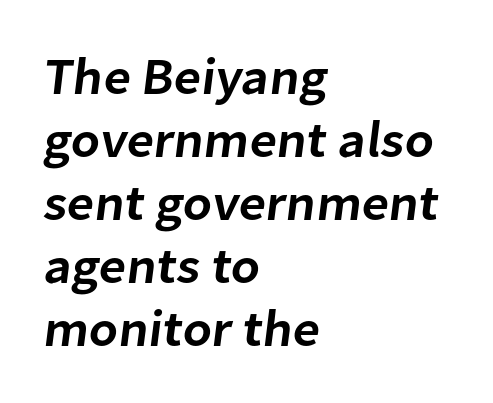
Q: Is the text bold? A: Semi-bold.
Q: Is the typeface a serif or a sans-serif typeface? A: Sans-serif.
Q: Is the text underlined? A: No.
Q: How is the paragraph aligned? A: Left-aligned.
Q: Is the spacing between letters normal or unusually wide? A: Normal.
Q: Width (condensed, normal, or wide)? A: Normal.
Q: Stroke contrast? A: Low.
Q: x-height? A: Medium.
Q: Monospaced? A: No.
